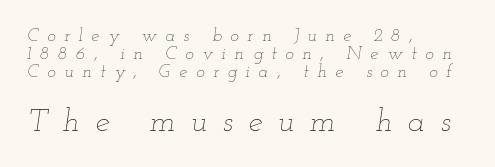
Underline: absent. The paragraph has a hard left edge and a soft right edge. The passage shown is typed in a proportional face where columns would drift. Observe the lean: these are italic letterforms. The letters look calm and open, with moderate or lighter stems.
